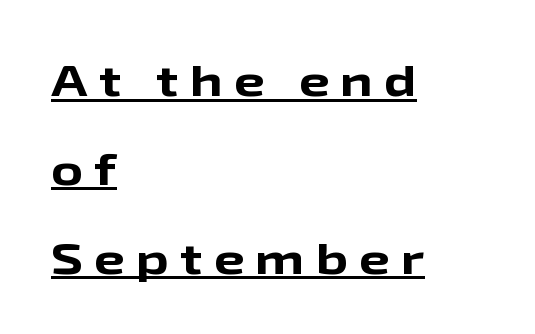
Stroke terminals: plain, sans-serif. The sample has been set heavy, in full bold. It's the straight-up-and-down kind of type. Widely set lines give the paragraph a tall, airy silhouette. The type is letterspaced generously, with wide tracking.
